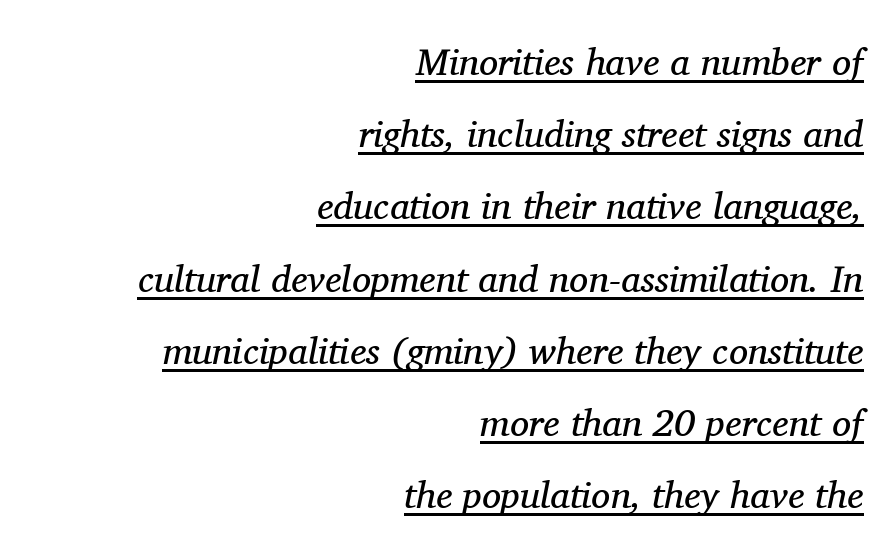
Q: Is the text bold? A: No.
Q: Is the text italic (slanted)? A: Yes, it leans right by about 11 degrees.
Q: Is the typeface a serif or a sans-serif typeface? A: Serif.
Q: Is the text underlined? A: Yes.
Q: How is the paragraph aligned? A: Right-aligned.
Q: Is the spacing between letters normal or unusually wide? A: Normal.
Q: Is the spacing between lines tight, normal or loose? A: Loose.
Q: Width (condensed, normal, or wide)? A: Normal.
Q: Stroke contrast? A: Medium.
Q: x-height? A: Medium.
Q: Monospaced? A: No.
